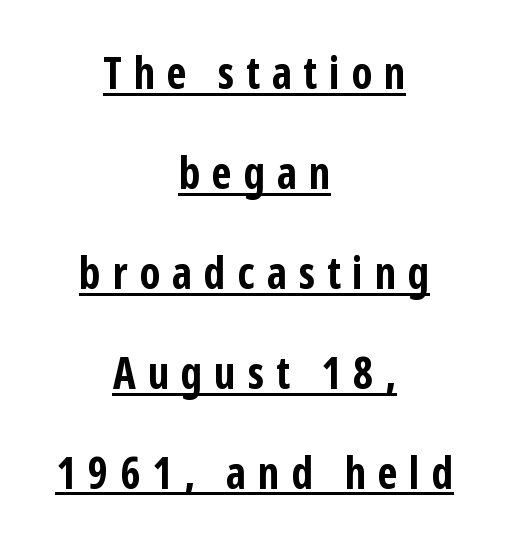
{"serif": "no", "italic": "no", "bold": "yes", "weight": "bold", "width": "condensed", "stroke_contrast": "low", "x_height": "medium", "monospaced": "no", "underline": "yes", "align": "center", "line_spacing": "loose", "line_spacing_ratio": 2.27, "letter_spacing": "wide", "letter_spacing_em": 0.27, "glyph_px": 44}
